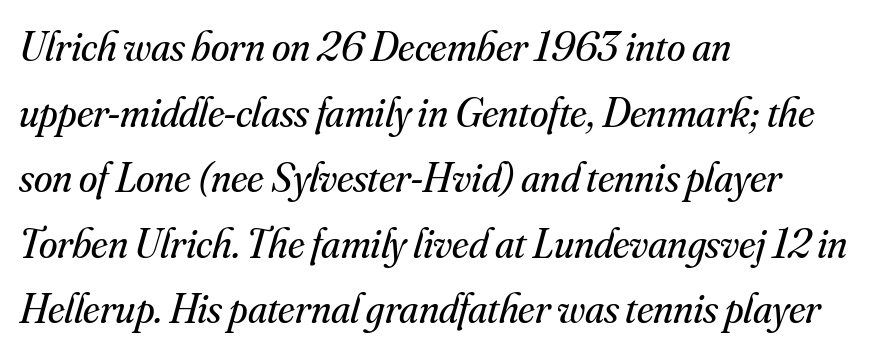
Q: Is the text bold? A: No.
Q: Is the text italic (slanted)? A: Yes, it leans right by about 16 degrees.
Q: Is the typeface a serif or a sans-serif typeface? A: Serif.
Q: Is the text underlined? A: No.
Q: How is the paragraph aligned? A: Left-aligned.
Q: Is the spacing between letters normal or unusually wide? A: Normal.
Q: Is the spacing between lines tight, normal or loose? A: Normal.
Q: Width (condensed, normal, or wide)? A: Normal.
Q: Stroke contrast? A: Medium.
Q: x-height? A: Small.
Q: Monospaced? A: No.
